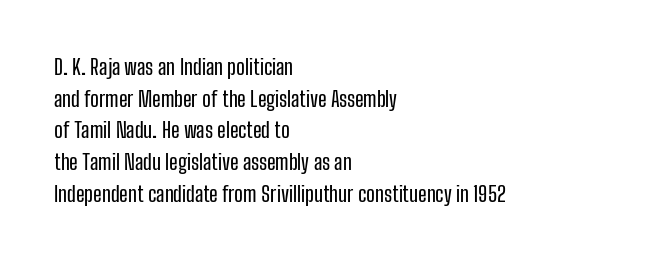
Q: Is the text italic (slanted)? A: No, it is upright.
Q: Is the text underlined? A: No.
Q: How is the paragraph aligned? A: Left-aligned.
Q: Is the spacing between letters normal or unusually wide? A: Normal.
Q: Is the spacing between lines tight, normal or loose? A: Normal.
